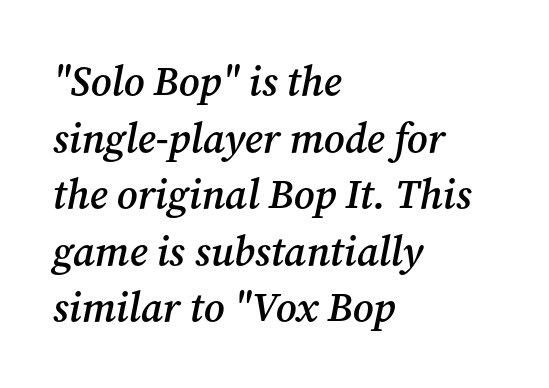
{"serif": "yes", "italic": "yes", "lean": "right", "slant_degrees": 12, "bold": "semi", "weight": "semibold", "width": "normal", "stroke_contrast": "medium", "x_height": "medium", "monospaced": "no", "underline": "no", "align": "left", "line_spacing": "normal", "line_spacing_ratio": 1.38, "letter_spacing": "normal", "letter_spacing_em": 0.0, "glyph_px": 41}
